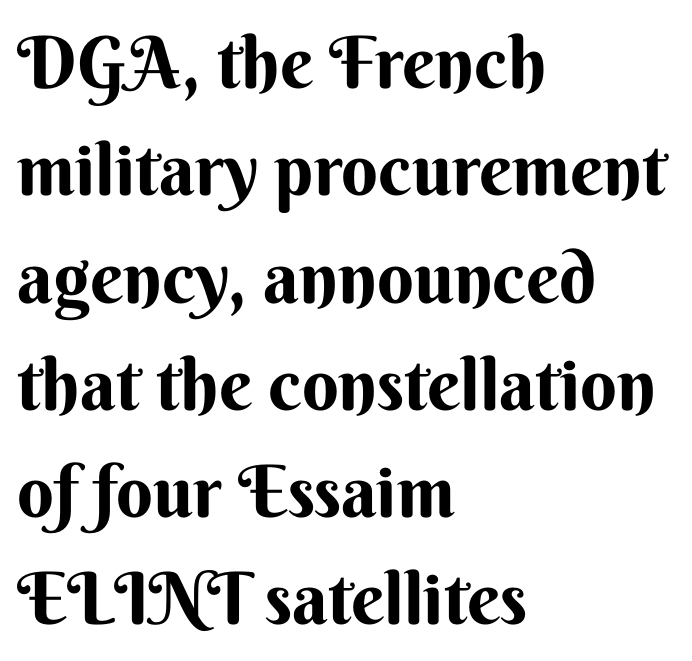
The foot of each line stays bare and open. The designer went with a sans here, leaving each stem footless. These lines are rendered in a variable-pitch font. Every character sits straight up, as roman type does. Thick stems and heavy bowls — unmistakably bold.
